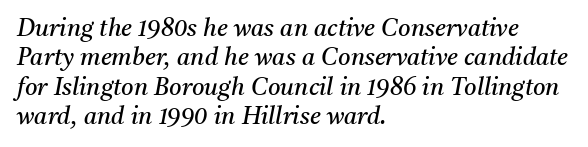
{"italic": "yes", "lean": "right", "slant_degrees": 11, "bold": "no", "underline": "no", "align": "left", "line_spacing_ratio": 1.22, "letter_spacing": "normal", "letter_spacing_em": 0.0, "glyph_px": 24}
